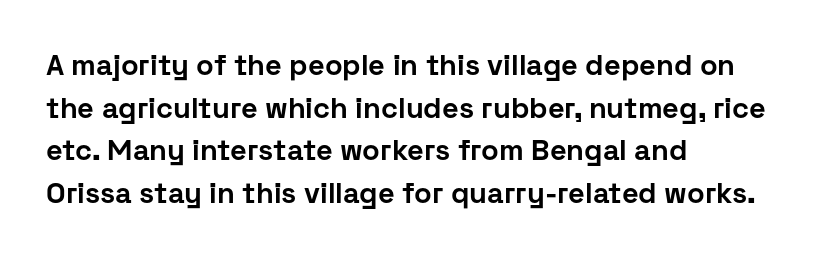
Q: Is the text bold? A: Yes.
Q: Is the text italic (slanted)? A: No, it is upright.
Q: Is the typeface a serif or a sans-serif typeface? A: Sans-serif.
Q: Is the text underlined? A: No.
Q: How is the paragraph aligned? A: Left-aligned.
Q: Is the spacing between letters normal or unusually wide? A: Normal.
Q: Is the spacing between lines tight, normal or loose? A: Normal.
Q: Width (condensed, normal, or wide)? A: Normal.
Q: Stroke contrast? A: Low.
Q: x-height? A: Medium.
Q: Monospaced? A: No.
